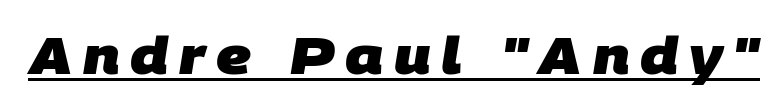
The image shows 51 px heavy sans-serif type; set unusually wide letter spacing (+0.21 em), underlined; low stroke contrast and a large x-height.
